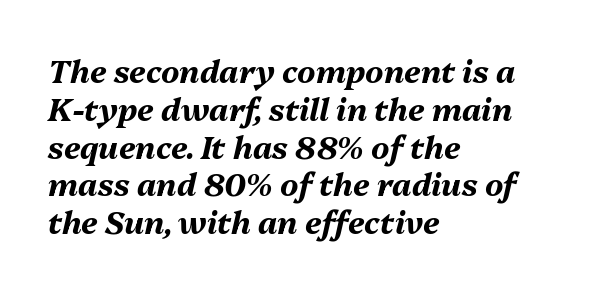
The image shows 31 px bold type, italic (leaning right); set left-aligned, line spacing 1.22x, normal letter spacing, not underlined; medium stroke contrast and a medium x-height.
